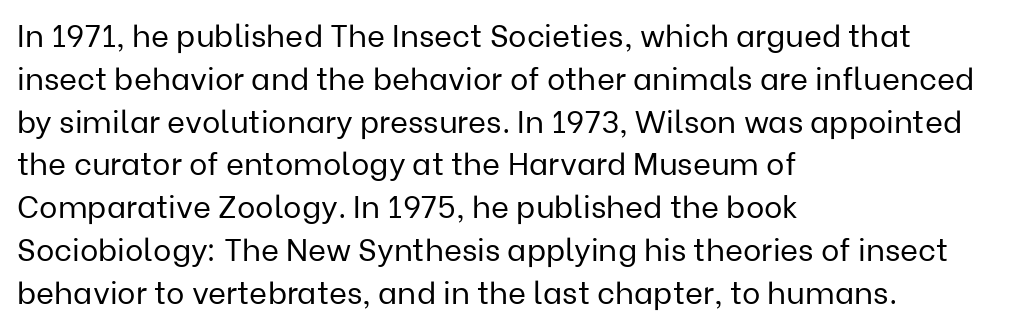
Q: Is the text bold? A: No.
Q: Is the text italic (slanted)? A: No, it is upright.
Q: Is the typeface a serif or a sans-serif typeface? A: Sans-serif.
Q: Is the text underlined? A: No.
Q: How is the paragraph aligned? A: Left-aligned.
Q: Is the spacing between letters normal or unusually wide? A: Normal.
Q: Is the spacing between lines tight, normal or loose? A: Normal.
Q: Width (condensed, normal, or wide)? A: Normal.
Q: Stroke contrast? A: Low.
Q: x-height? A: Medium.
Q: Monospaced? A: No.
